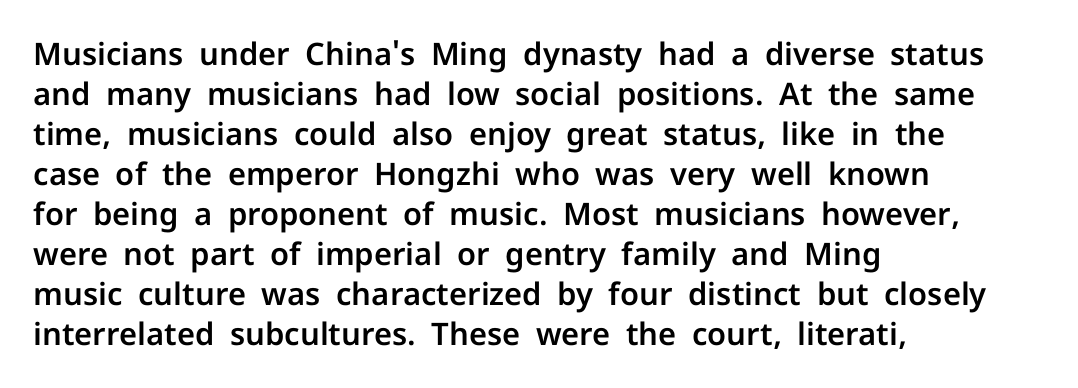
Q: Is the text italic (slanted)? A: No, it is upright.
Q: Is the typeface a serif or a sans-serif typeface? A: Sans-serif.
Q: Is the text underlined? A: No.
Q: How is the paragraph aligned? A: Left-aligned.
Q: Is the spacing between letters normal or unusually wide? A: Normal.
Q: Is the spacing between lines tight, normal or loose? A: Normal.
Q: Width (condensed, normal, or wide)? A: Normal.
Q: Stroke contrast? A: Low.
Q: x-height? A: Medium.
Q: Monospaced? A: No.
